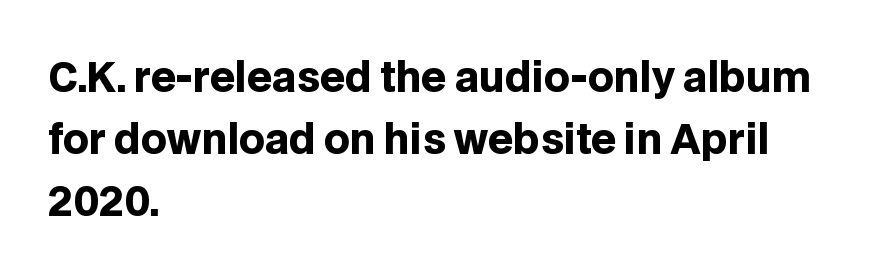
Q: Is the text bold? A: Yes.
Q: Is the text italic (slanted)? A: No, it is upright.
Q: Is the typeface a serif or a sans-serif typeface? A: Sans-serif.
Q: Is the text underlined? A: No.
Q: How is the paragraph aligned? A: Left-aligned.
Q: Is the spacing between letters normal or unusually wide? A: Normal.
Q: Is the spacing between lines tight, normal or loose? A: Normal.
Q: Width (condensed, normal, or wide)? A: Normal.
Q: Stroke contrast? A: Low.
Q: x-height? A: Large.
Q: Monospaced? A: No.
